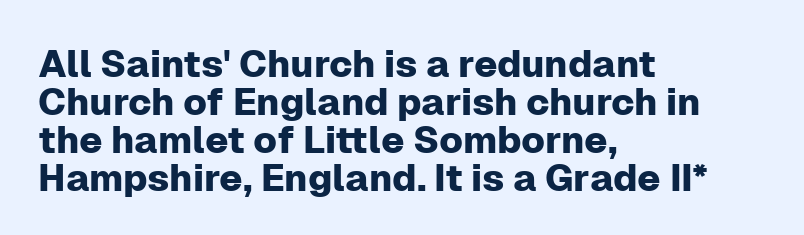
{"serif": "no", "italic": "no", "width": "normal", "stroke_contrast": "low", "x_height": "medium", "monospaced": "no", "underline": "no", "align": "left", "line_spacing": "tight", "line_spacing_ratio": 1.0, "letter_spacing": "normal", "letter_spacing_em": 0.0, "glyph_px": 38}
